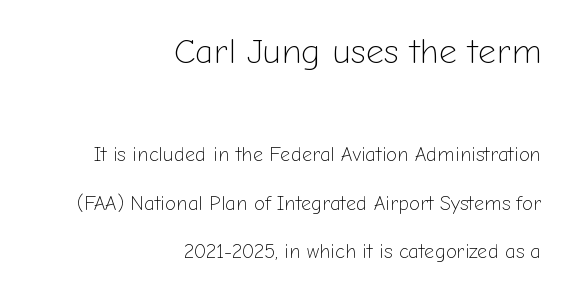
Does the lettering tilt? It doesn't — this is upright. This sample uses a sans-serif face. Glance below the letters and you will spot only blank space. The weight tops out at a normal text grade. Teacher's note: observe the even right margin — that is flush-right alignment.
